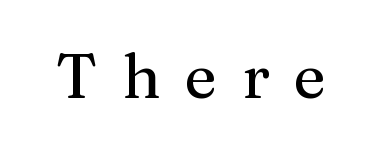
{"serif": "yes", "italic": "no", "bold": "no", "weight": "regular", "width": "normal", "stroke_contrast": "medium", "x_height": "medium", "monospaced": "no", "underline": "no", "letter_spacing": "wide", "letter_spacing_em": 0.4, "glyph_px": 62}
